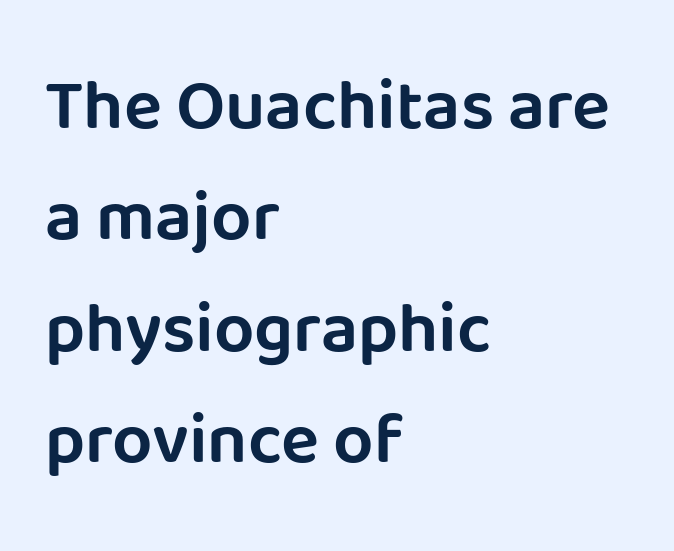
{"serif": "no", "italic": "no", "width": "normal", "stroke_contrast": "low", "x_height": "large", "monospaced": "no", "underline": "no", "align": "left", "line_spacing": "normal", "line_spacing_ratio": 1.57, "letter_spacing": "normal", "letter_spacing_em": 0.0, "glyph_px": 71}
